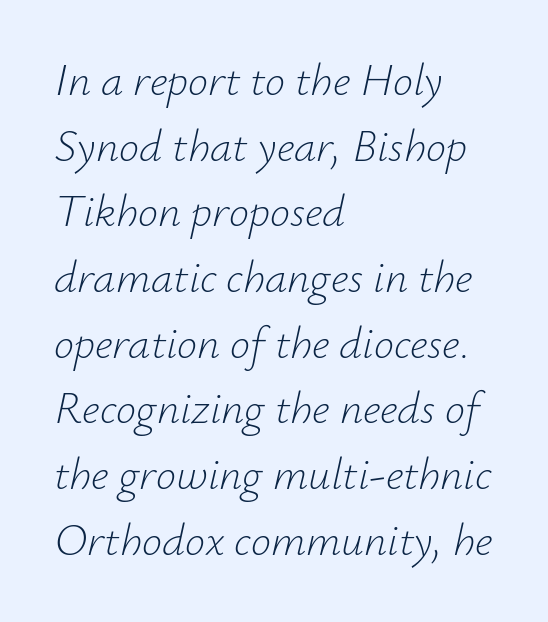
The image shows 45 px light type, italic (leaning right); set left-aligned, normal line spacing (1.46x), normal letter spacing, not underlined; low stroke contrast and a small x-height.
